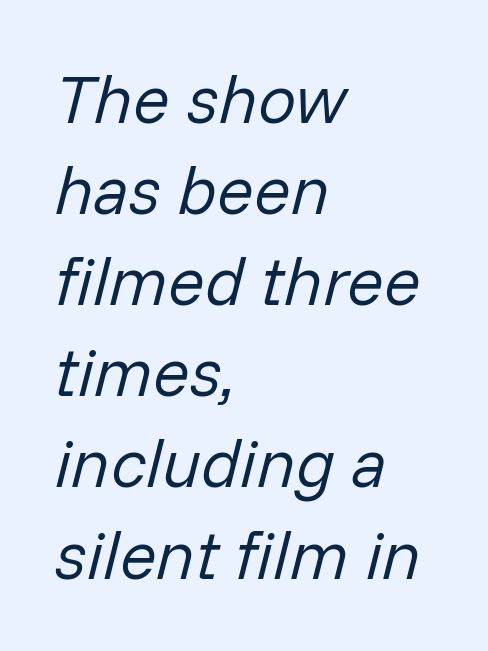
{"italic": "yes", "lean": "right", "slant_degrees": 14, "bold": "no", "weight": "regular", "width": "normal", "stroke_contrast": "low", "x_height": "medium", "monospaced": "no", "underline": "no", "align": "left", "line_spacing": "normal", "line_spacing_ratio": 1.34, "letter_spacing": "normal", "letter_spacing_em": 0.0, "glyph_px": 68}
